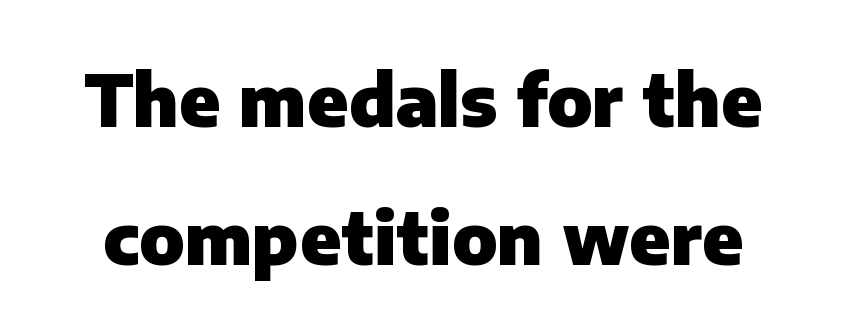
Q: Is the text bold? A: Yes.
Q: Is the text italic (slanted)? A: No, it is upright.
Q: Is the typeface a serif or a sans-serif typeface? A: Sans-serif.
Q: Is the text underlined? A: No.
Q: Is the spacing between letters normal or unusually wide? A: Normal.
Q: Is the spacing between lines tight, normal or loose? A: Loose.
Q: Width (condensed, normal, or wide)? A: Normal.
Q: Stroke contrast? A: Low.
Q: x-height? A: Medium.
Q: Monospaced? A: No.
